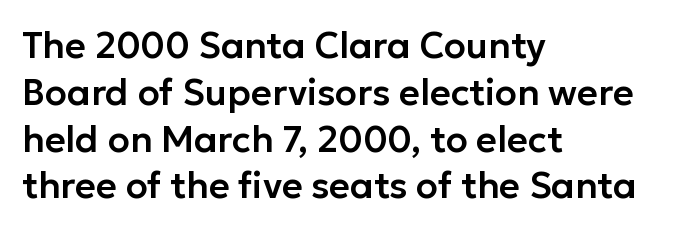
{"serif": "no", "italic": "no", "width": "normal", "stroke_contrast": "low", "x_height": "medium", "monospaced": "no", "underline": "no", "align": "left", "line_spacing": "normal", "line_spacing_ratio": 1.3, "letter_spacing": "normal", "letter_spacing_em": 0.0, "glyph_px": 36}
